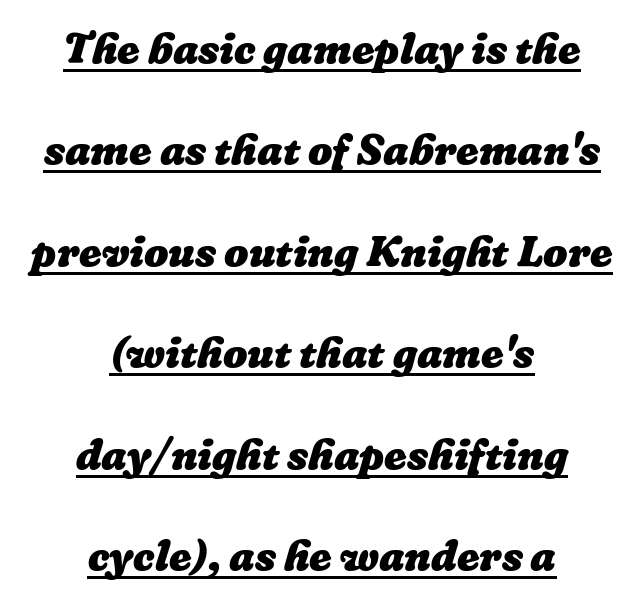
Q: Is the text bold? A: Yes.
Q: Is the text underlined? A: Yes.
Q: How is the paragraph aligned? A: Centered.
Q: Is the spacing between letters normal or unusually wide? A: Normal.
Q: Is the spacing between lines tight, normal or loose? A: Loose.
Q: Width (condensed, normal, or wide)? A: Normal.
Q: Stroke contrast? A: Low.
Q: x-height? A: Medium.
Q: Monospaced? A: No.
